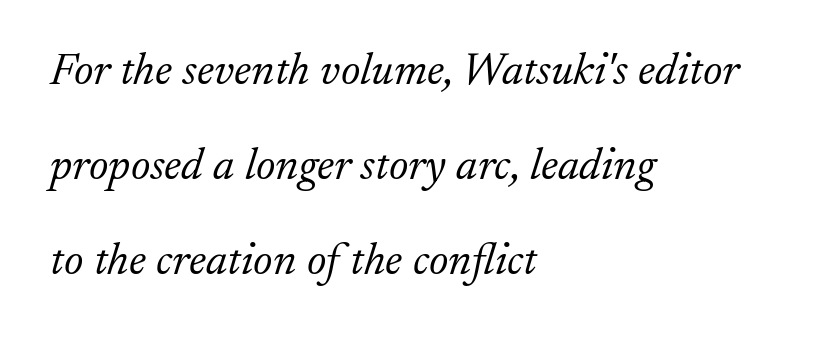
{"serif": "yes", "italic": "yes", "lean": "right", "slant_degrees": 17, "bold": "no", "weight": "light", "width": "normal", "stroke_contrast": "low", "x_height": "small", "monospaced": "no", "underline": "no", "align": "left", "line_spacing": "loose", "line_spacing_ratio": 2.07, "letter_spacing": "normal", "letter_spacing_em": 0.0, "glyph_px": 46}
